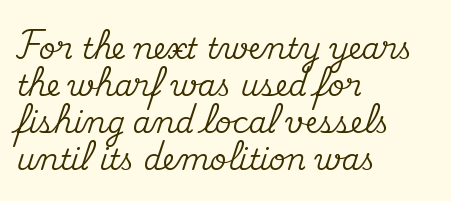
The rendering uses natural spacing where letterforms have individual widths. Each new line begins a customary step beneath the previous one. The glyphs are unaccompanied by any horizontal stroke below them. In CSS terms this would be text-align: left. The font family rendered here belongs to the serif group.
